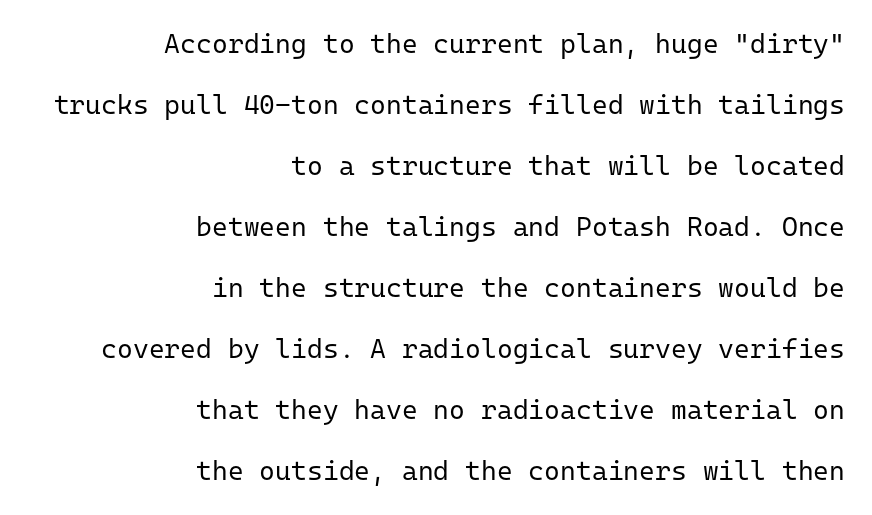
Inter-character spacing is left at the font's built-in metrics. The typography opts for an upright posture over an oblique one. Regarding leading, the lines here are spaced well apart. Stem width sits at or under what a default text font uses. The area under the type is left untouched. Every row of glyphs terminates at an identical x-position on the right.
